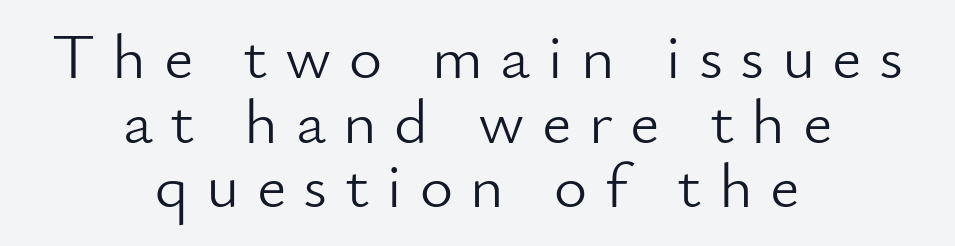
Classification — sans serif. Every character sits straight up, as roman type does. No heavy texture on the line: the type isn't bold. Note the varied advance widths — an 'i' is clearly narrower than an 'm'. Each line is balanced around a shared central axis. Type without underlining.
